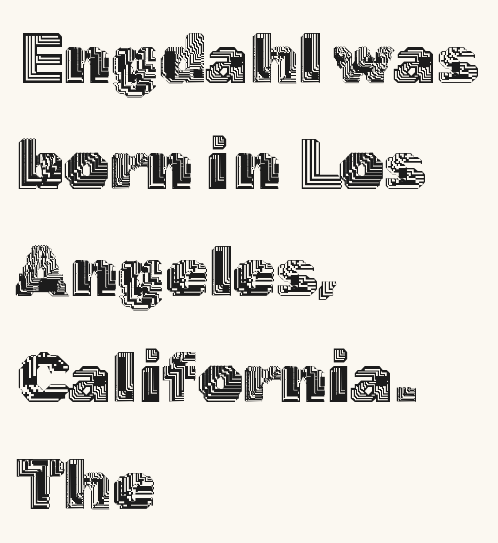
{"italic": "no", "width": "normal", "x_height": "medium", "monospaced": "no", "underline": "no", "align": "left", "line_spacing": "normal", "line_spacing_ratio": 1.5, "letter_spacing": "normal", "letter_spacing_em": 0.0, "glyph_px": 71}
